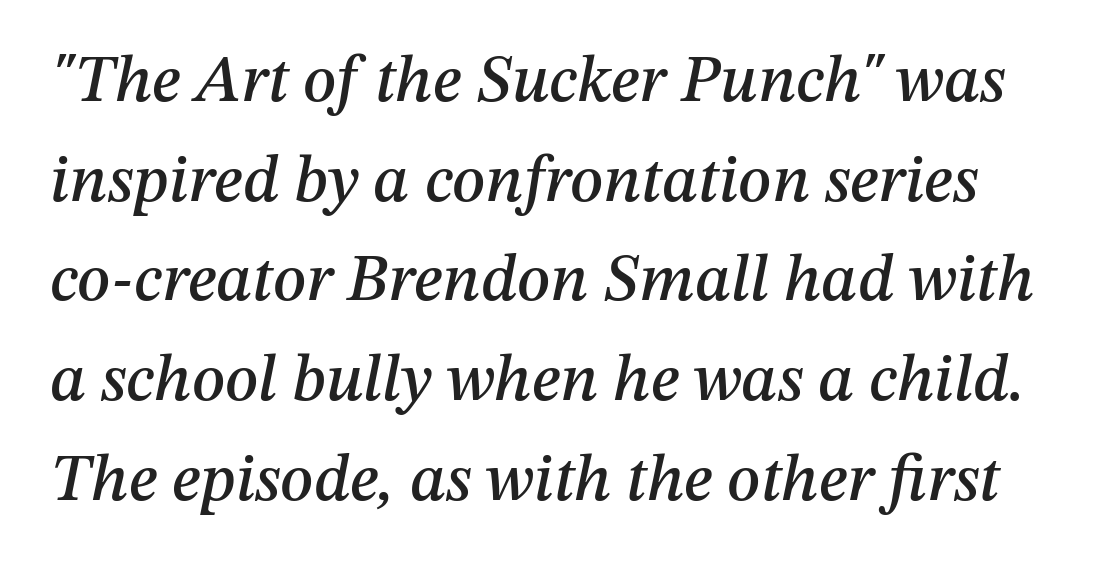
Q: Is the text italic (slanted)? A: Yes, it leans right by about 12 degrees.
Q: Is the text underlined? A: No.
Q: Is the spacing between letters normal or unusually wide? A: Normal.
Q: Is the spacing between lines tight, normal or loose? A: Normal.
Q: Width (condensed, normal, or wide)? A: Normal.
Q: Stroke contrast? A: Medium.
Q: x-height? A: Medium.
Q: Monospaced? A: No.
